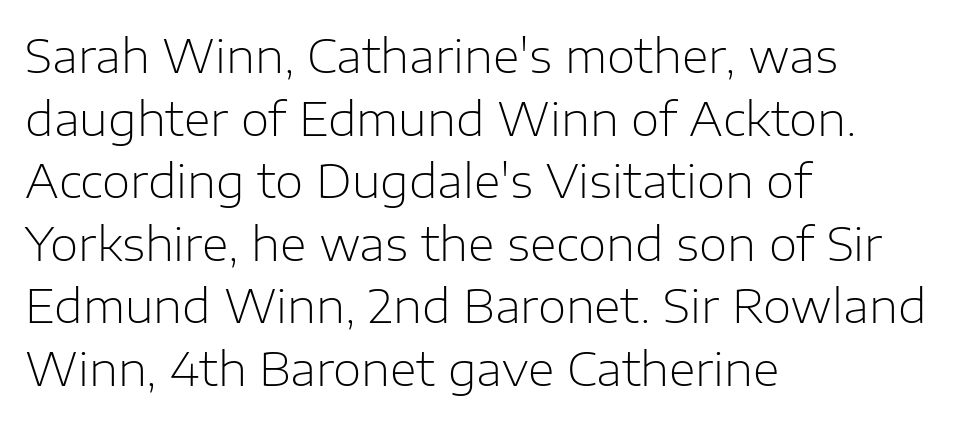
Q: Is the text bold? A: No.
Q: Is the text italic (slanted)? A: No, it is upright.
Q: Is the typeface a serif or a sans-serif typeface? A: Sans-serif.
Q: Is the text underlined? A: No.
Q: How is the paragraph aligned? A: Left-aligned.
Q: Is the spacing between letters normal or unusually wide? A: Normal.
Q: Is the spacing between lines tight, normal or loose? A: Normal.
Q: Width (condensed, normal, or wide)? A: Normal.
Q: Stroke contrast? A: Low.
Q: x-height? A: Medium.
Q: Monospaced? A: No.
